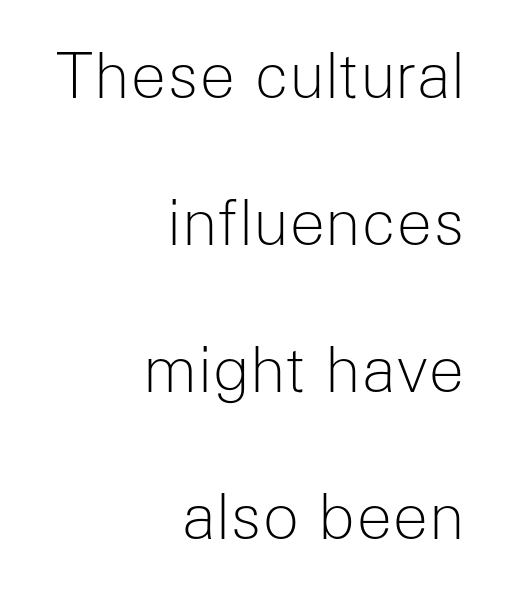
The image shows 61 px light sans-serif type, upright; set right-aligned, loose line spacing (2.41x), normal letter spacing, not underlined; low stroke contrast and a medium x-height.
